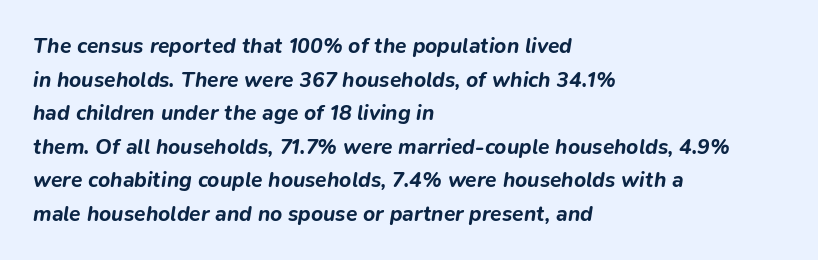
Tracking value appears to be zero — textbook default spacing. Bare-footed words on every line. Its strokes are broad and dark, the hallmark of bold type. This rendering uses left alignment, leaving the right contour irregular. Summary of vertical rhythm: regular, with standard interline spacing.
